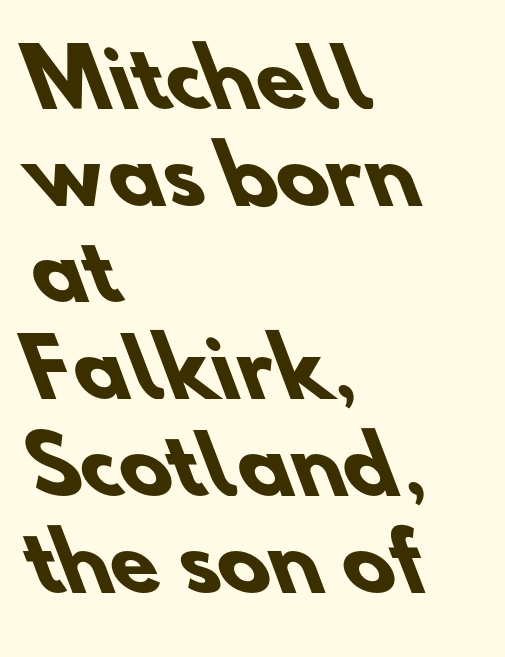
This rendering uses left alignment, leaving the right contour irregular. To sum up the face: it is a sans, with no serifs. The passage shown has conventional tracking throughout. Spacing verdict: proportional, widths tailored to each character. Only glyphs here, with clear space below each row. These words are printed bold, with thick strokes throughout.
